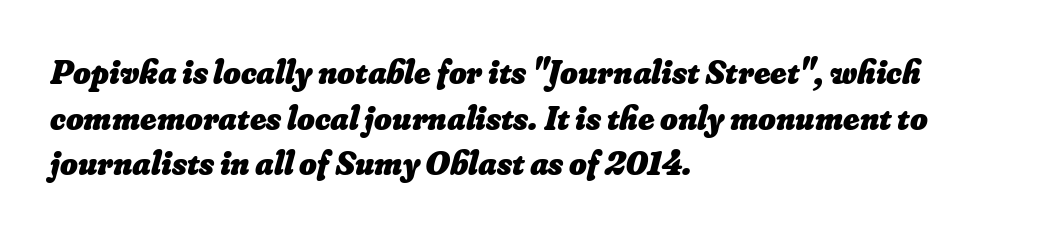
A student would call this left alignment; a typographer would say flush left, rag right. Leading matches the norm, producing a regular column. Do the characters align in a grid? No, the font is proportional. Underline: absent.
